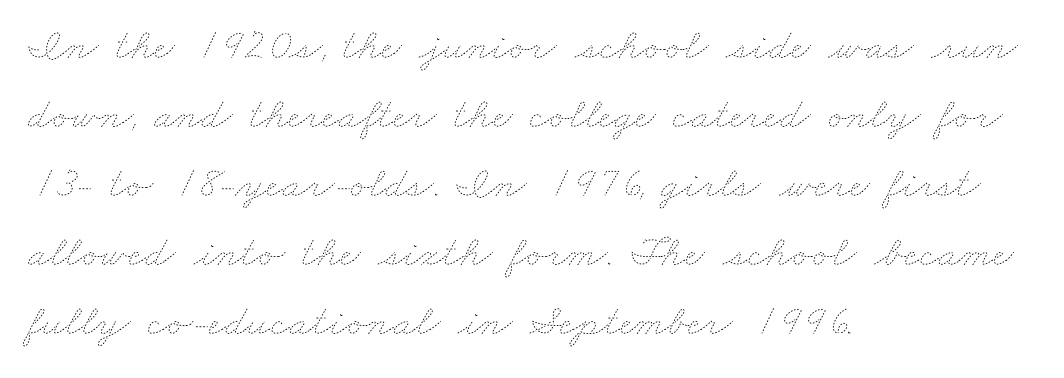
{"bold": "no", "weight": "thin", "width": "wide", "stroke_contrast": "low", "x_height": "small", "monospaced": "no", "underline": "no", "align": "left", "line_spacing": "normal", "line_spacing_ratio": 1.57, "letter_spacing": "normal", "letter_spacing_em": 0.0, "glyph_px": 44}
